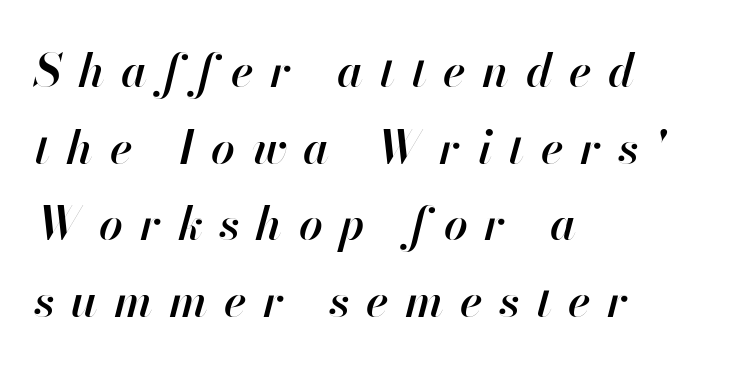
Q: Is the text bold? A: Semi-bold.
Q: Is the text italic (slanted)? A: Yes, it leans right by about 13 degrees.
Q: Is the text underlined? A: No.
Q: How is the paragraph aligned? A: Left-aligned.
Q: Is the spacing between letters normal or unusually wide? A: Unusually wide.
Q: Is the spacing between lines tight, normal or loose? A: Normal.
Q: Width (condensed, normal, or wide)? A: Normal.
Q: Stroke contrast? A: High.
Q: x-height? A: Small.
Q: Monospaced? A: No.
